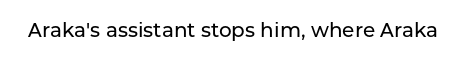
These lines keep a tight, regular rhythm from letter to letter. Unmarked baselines from the first word to the last. Italic: no, the glyphs are upright roman.
